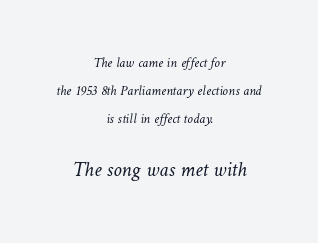
Compared with a typical body face, this is equally light or lighter still. Centered paragraph, ragged on both sides. Rule under the text: the space is simply empty. The passage shown begins with its smaller block and ends with its larger one.
